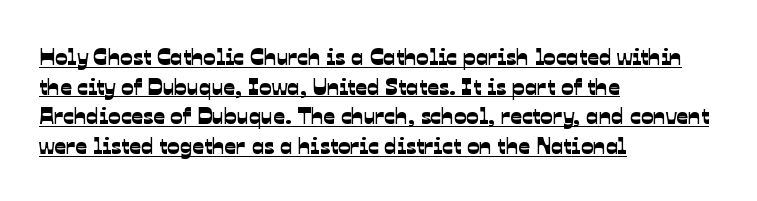
In CSS terms this would be text-align: left. Somebody hit Ctrl+U on this one — the words are underlined. This rendering leaves character spacing at its baseline value. Quick note: interline space is typical.
